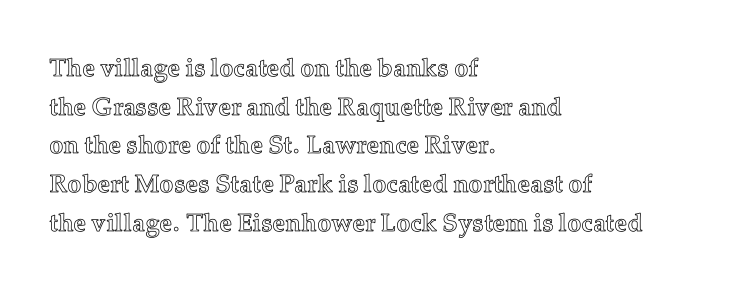
Inter-character spacing is left at the font's built-in metrics. Quick note: underline off. Horizontal alignment here is leftward, the default for most running prose. Posture: vertical. Line spacing here is normal.
